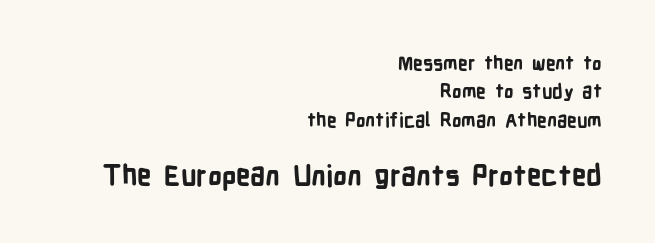
These two chunks differ in scale, with the bottom chunk taking the larger measure. A bare baseline throughout the passage. Emphasis by weight is at full strength: bold. No feet cap the strokes, marking this as sans-serif type. Is there much room between lines? A standard amount, neither cramped nor airy.
